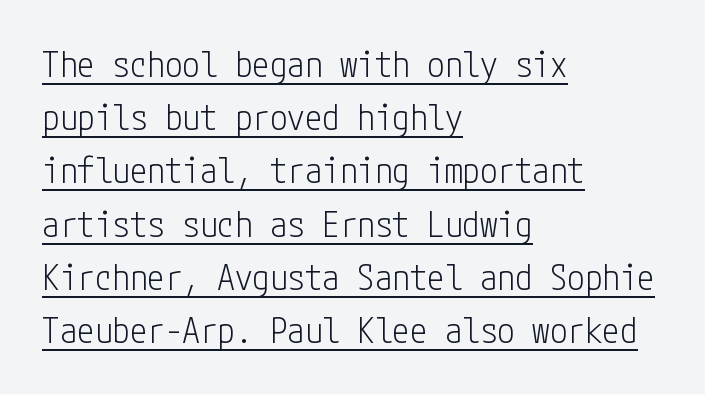
Q: Is the text bold? A: No.
Q: Is the text italic (slanted)? A: No, it is upright.
Q: Is the typeface a serif or a sans-serif typeface? A: Sans-serif.
Q: Is the text underlined? A: Yes.
Q: How is the paragraph aligned? A: Left-aligned.
Q: Is the spacing between letters normal or unusually wide? A: Normal.
Q: Is the spacing between lines tight, normal or loose? A: Normal.
Q: Width (condensed, normal, or wide)? A: Condensed.
Q: Stroke contrast? A: Low.
Q: x-height? A: Medium.
